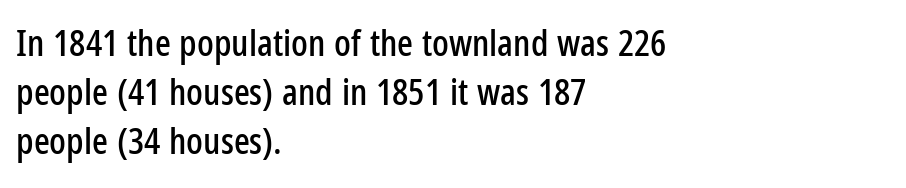
Q: Is the text italic (slanted)? A: No, it is upright.
Q: Is the typeface a serif or a sans-serif typeface? A: Sans-serif.
Q: Is the text underlined? A: No.
Q: How is the paragraph aligned? A: Left-aligned.
Q: Is the spacing between letters normal or unusually wide? A: Normal.
Q: Is the spacing between lines tight, normal or loose? A: Normal.
Q: Width (condensed, normal, or wide)? A: Condensed.
Q: Stroke contrast? A: Low.
Q: x-height? A: Medium.
Q: Monospaced? A: No.
